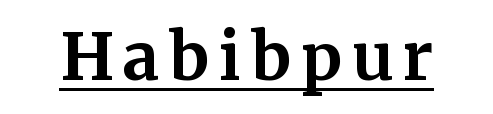
Q: Is the text bold? A: Yes.
Q: Is the text italic (slanted)? A: No, it is upright.
Q: Is the typeface a serif or a sans-serif typeface? A: Serif.
Q: Is the text underlined? A: Yes.
Q: Width (condensed, normal, or wide)? A: Normal.
Q: Stroke contrast? A: Medium.
Q: x-height? A: Medium.
Q: Monospaced? A: No.
